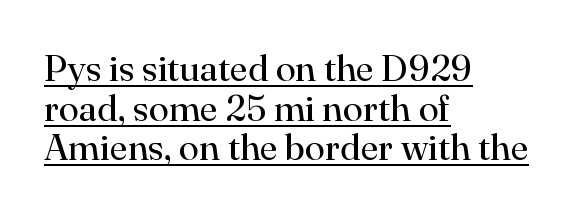
Q: Is the text bold? A: No.
Q: Is the text italic (slanted)? A: No, it is upright.
Q: Is the typeface a serif or a sans-serif typeface? A: Serif.
Q: Is the text underlined? A: Yes.
Q: How is the paragraph aligned? A: Left-aligned.
Q: Is the spacing between letters normal or unusually wide? A: Normal.
Q: Is the spacing between lines tight, normal or loose? A: Tight.
Q: Width (condensed, normal, or wide)? A: Normal.
Q: Stroke contrast? A: High.
Q: x-height? A: Small.
Q: Monospaced? A: No.
